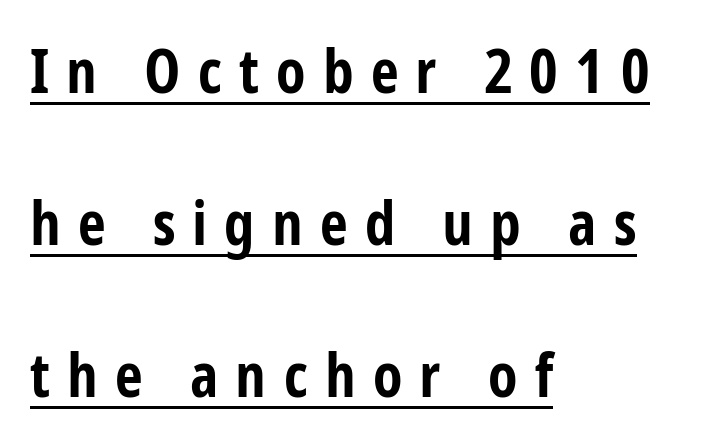
Compared with an ordinary text face, these strokes are far heavier — a full bold. Which margin do the lines hug? The left one — the right edge is uneven. Beneath each row of characters lies a ruled line. Font category for this specimen: sans-serif. Quick note: interline space is abundant. Posture: vertical.
